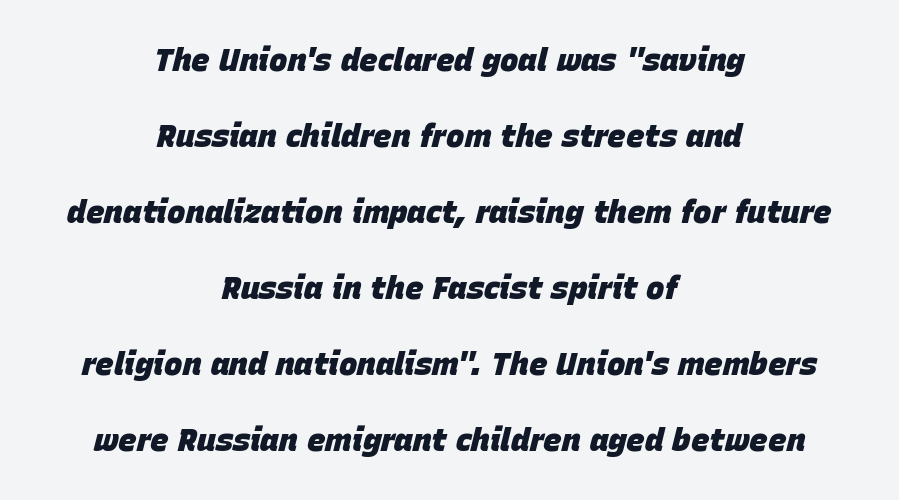
{"italic": "yes", "lean": "right", "slant_degrees": 15, "bold": "yes", "weight": "heavy", "width": "normal", "stroke_contrast": "low", "x_height": "large", "monospaced": "no", "underline": "no", "align": "center", "line_spacing": "loose", "line_spacing_ratio": 2.45, "letter_spacing": "normal", "letter_spacing_em": 0.0, "glyph_px": 31}
